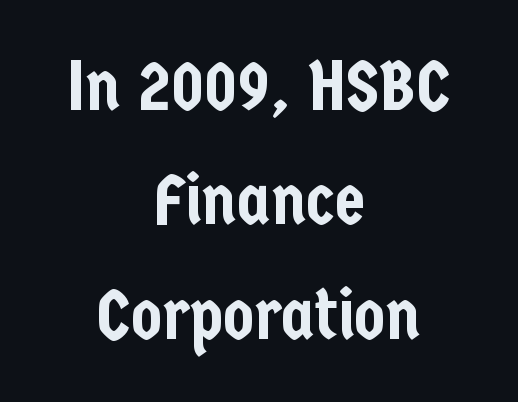
The glyphs are unaccompanied by any horizontal stroke below them. Each new line begins a customary step beneath the previous one. Style check: upright. Examine the stroke ends and you'll find no serifs. The text block is weighted toward neither margin, spreading evenly from the middle. Note the varied advance widths — an 'i' is clearly narrower than an 'm'.
